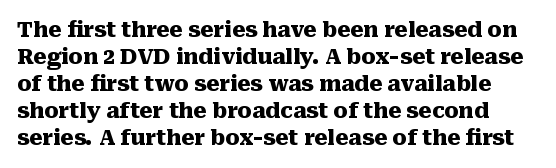
{"italic": "no", "bold": "yes", "underline": "no", "line_spacing": "normal", "line_spacing_ratio": 1.28, "letter_spacing": "normal", "letter_spacing_em": 0.0, "glyph_px": 21}
